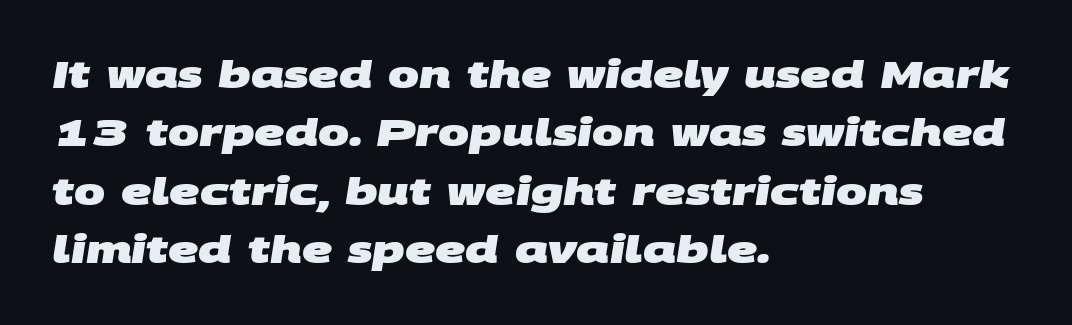
The image shows 37 px heavy, wide sans-serif type; set left-aligned, normal line spacing (1.58x), normal letter spacing, not underlined; medium stroke contrast and a large x-height.
